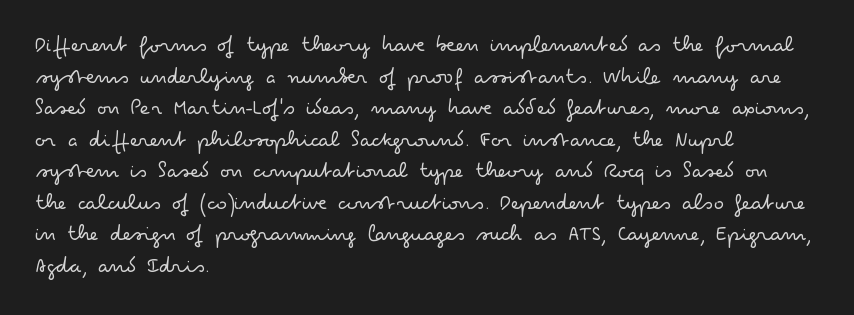
{"italic": "no", "bold": "no", "underline": "no", "align": "left", "line_spacing": "normal", "line_spacing_ratio": 1.37, "letter_spacing": "normal", "letter_spacing_em": 0.0, "glyph_px": 23}
